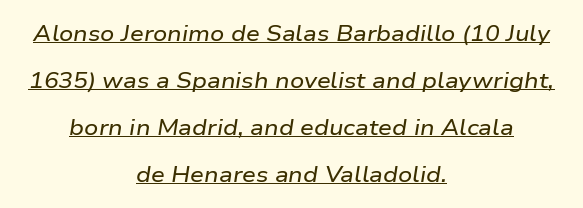
Vertical spacing — loose. Underlined type. The font's italic variant was chosen for this text. These lines are centered, leaving both edges ragged.
